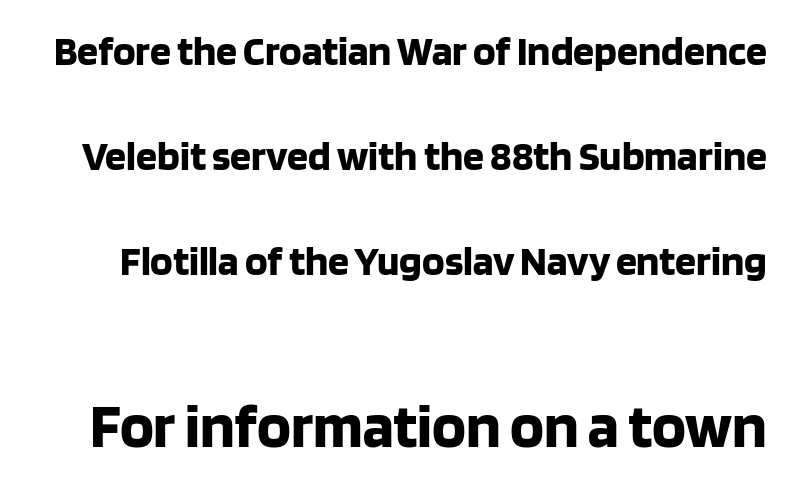
Stroke terminals: plain, sans-serif. This rendering leaves character spacing at its baseline value. How heavy is the stroke? Heavy — this is a bold. The emphasis by scale lands on block number two, below. Here the designer chose a conventional face with non-uniform glyph widths. Unlike italic type, these characters show no tilt at all.
